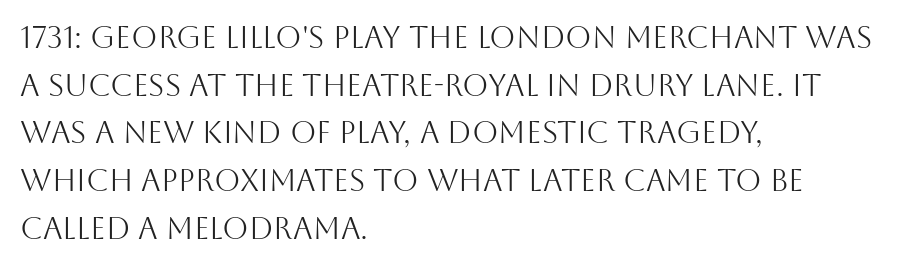
Q: Is the text bold? A: No.
Q: Is the text italic (slanted)? A: No, it is upright.
Q: Is the typeface a serif or a sans-serif typeface? A: Sans-serif.
Q: Is the text underlined? A: No.
Q: How is the paragraph aligned? A: Left-aligned.
Q: Is the spacing between letters normal or unusually wide? A: Normal.
Q: Is the spacing between lines tight, normal or loose? A: Normal.
Q: Width (condensed, normal, or wide)? A: Normal.
Q: Stroke contrast? A: Medium.
Q: x-height? A: Large.
Q: Monospaced? A: No.
